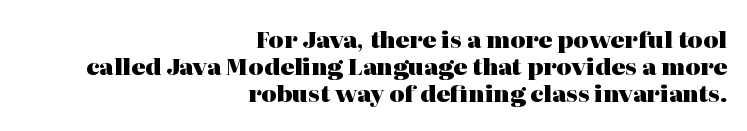
The image shows 23 px bold type, upright; set right-aligned, line spacing 1.18x, normal letter spacing, not underlined.
